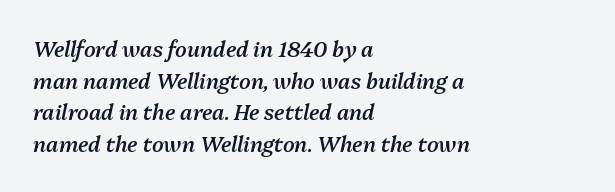
{"italic": "yes", "lean": "right", "slant_degrees": 13, "bold": "semi", "underline": "no", "align": "left", "line_spacing": "normal", "line_spacing_ratio": 1.51, "letter_spacing": "normal", "letter_spacing_em": 0.0, "glyph_px": 21}
